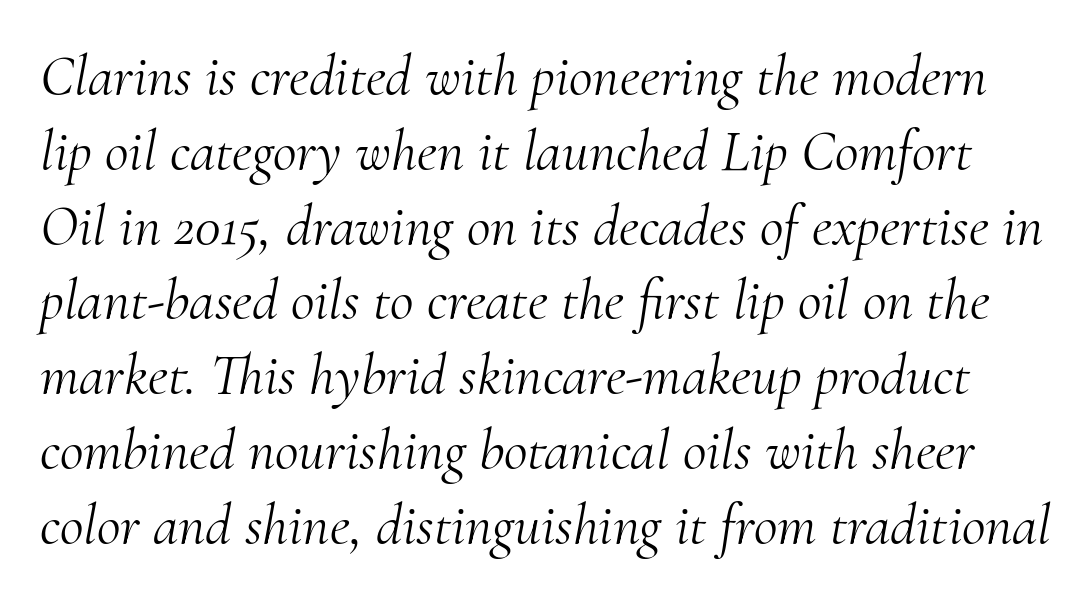
The image shows 58 px light serif type, italic (leaning right); set normal line spacing (1.29x), normal letter spacing, not underlined; medium stroke contrast and a small x-height.
